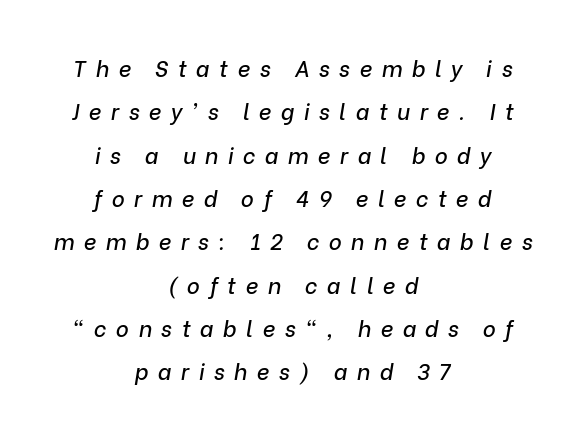
These lines were composed using italics. This sample is center-justified, so both line endings float freely. Underline: absent. The gaps between neighbouring characters are conspicuously large. One glance says open: line gaps are wider than usual.
